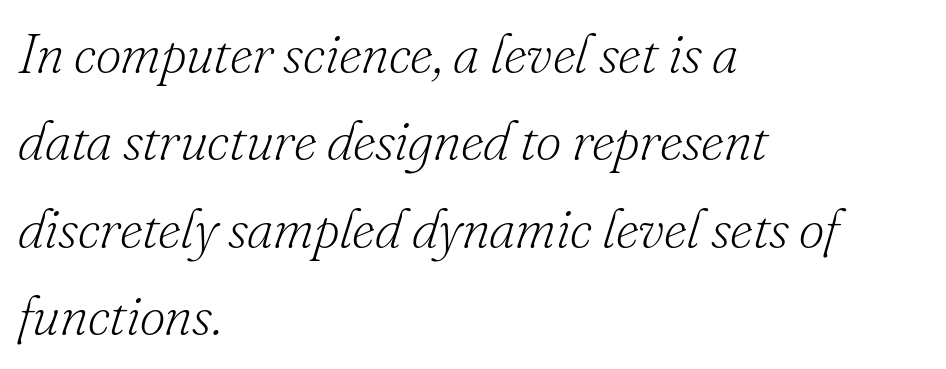
Look at the tracking — it's just the regular setting, nothing added. Students, observe: this is what conventionally led text looks like. Unmarked baselines from the first word to the last. The text was rendered using a seriffed face with decorative stroke endings. Line starts are locked; line ends wander.
